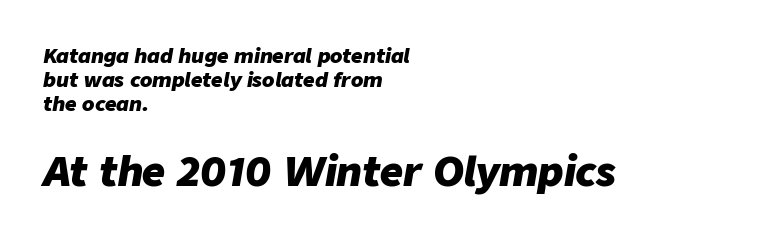
It's the slanting kind of type. You get the small type first, then a jump to larger type. Tracking here is standard; glyphs follow each other at the usual distance. On the weight axis this lands at bold, roughly 700. The rag falls on the right side of this text block. You could not count columns in this text — the font is proportionally spaced.
